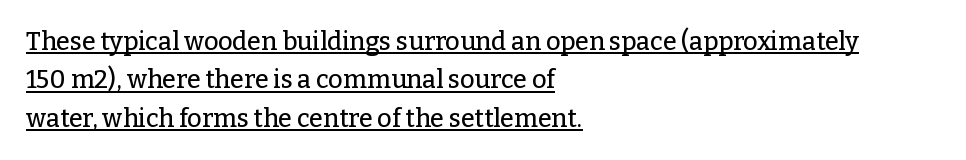
Reading down the block, your eye returns to a fixed left position each line. The passage shown is underscored from start to finish. Evenly set lines give the paragraph a standard silhouette. You can tell it's not italic because the verticals are truly vertical. How are the letters spaced? Ordinarily, with no added tracking.
